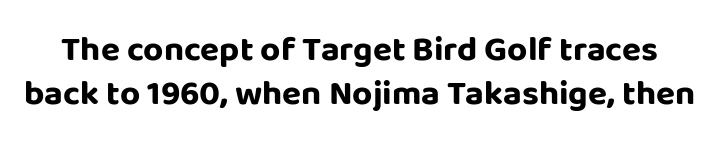
Q: Is the text bold? A: Yes.
Q: Is the text italic (slanted)? A: No, it is upright.
Q: Is the typeface a serif or a sans-serif typeface? A: Sans-serif.
Q: Is the text underlined? A: No.
Q: Is the spacing between letters normal or unusually wide? A: Normal.
Q: Is the spacing between lines tight, normal or loose? A: Normal.
Q: Width (condensed, normal, or wide)? A: Normal.
Q: Stroke contrast? A: Low.
Q: x-height? A: Large.
Q: Monospaced? A: No.
